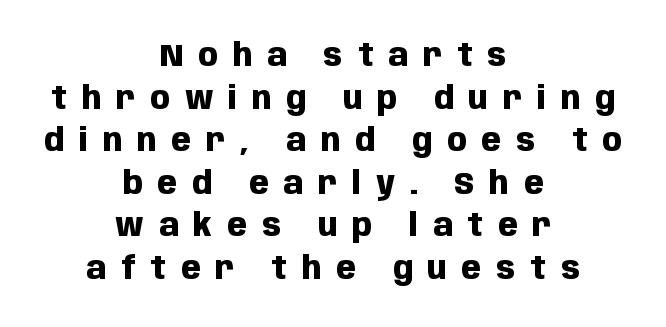
The image shows 32 px heavy, condensed sans-serif type, upright; set centered, normal line spacing (1.33x), unusually wide letter spacing (+0.47 em), not underlined; low stroke contrast and a large x-height.
